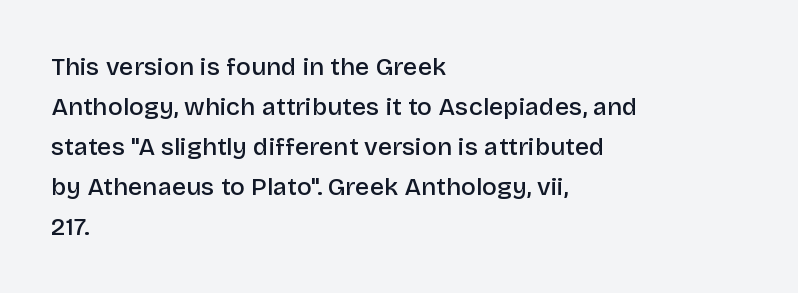
Each glyph is drawn with semibold strokes, heavier than normal yet not fully bold. Students, note that the glyphs here touch the page at normal intervals. Posture: vertical. A classic flush-left, rag-right setting is used for this passage. Does the leading feel generous? No, just average. Descenders hang freely into open space.
